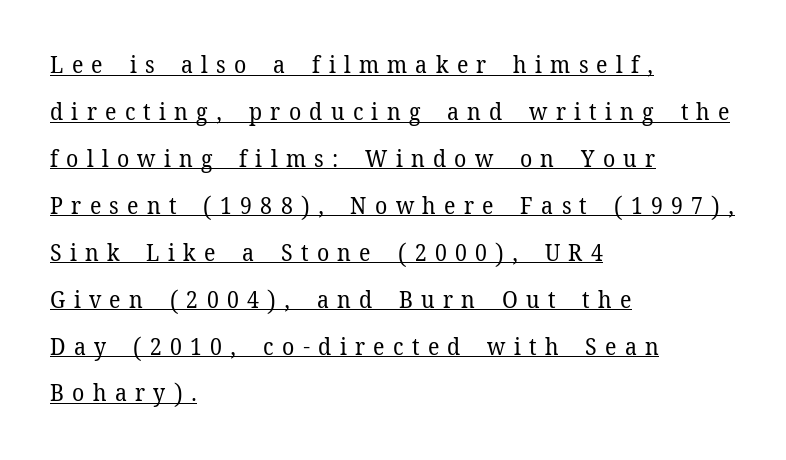
Q: Is the text bold? A: No.
Q: Is the text italic (slanted)? A: No, it is upright.
Q: Is the text underlined? A: Yes.
Q: How is the paragraph aligned? A: Left-aligned.
Q: Is the spacing between letters normal or unusually wide? A: Unusually wide.
Q: Is the spacing between lines tight, normal or loose? A: Loose.
